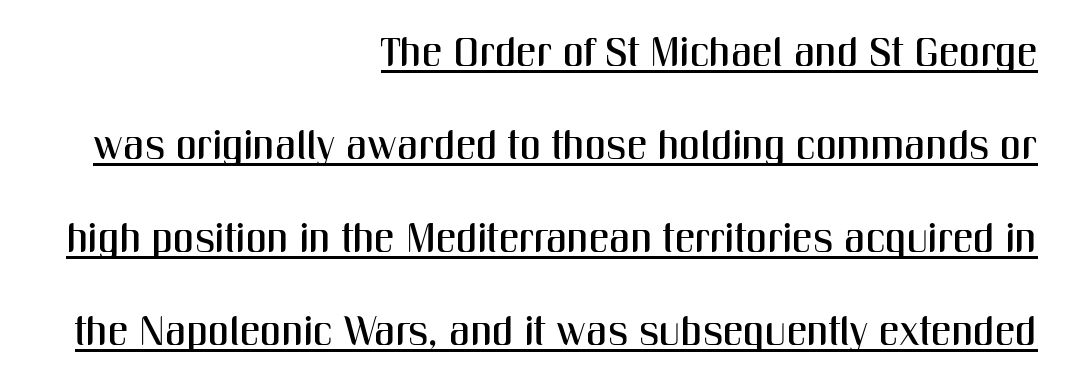
The image shows 41 px condensed sans-serif type, upright; set right-aligned, loose line spacing (2.27x), normal letter spacing, underlined; medium stroke contrast and a medium x-height.
